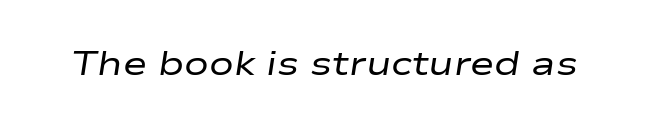
{"italic": "yes", "lean": "right", "slant_degrees": 9, "bold": "no", "weight": "regular", "width": "wide", "stroke_contrast": "low", "x_height": "medium", "monospaced": "no", "underline": "no", "letter_spacing": "normal", "letter_spacing_em": 0.0, "glyph_px": 33}
